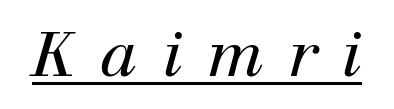
The image shows 61 px regular-weight serif type, italic (leaning right); set unusually wide letter spacing (+0.42 em), underlined; high stroke contrast and a medium x-height.
